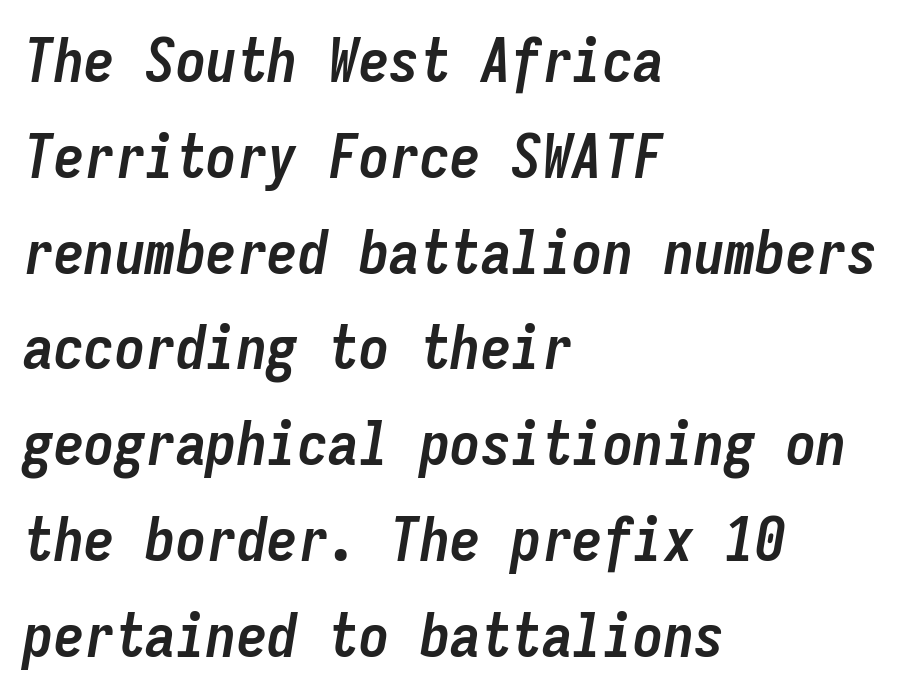
{"italic": "yes", "lean": "right", "slant_degrees": 9, "bold": "yes", "weight": "semibold", "width": "condensed", "stroke_contrast": "low", "x_height": "medium", "monospaced": "yes", "underline": "no", "align": "left", "line_spacing": "normal", "line_spacing_ratio": 1.57, "letter_spacing": "normal", "letter_spacing_em": 0.0, "glyph_px": 61}
